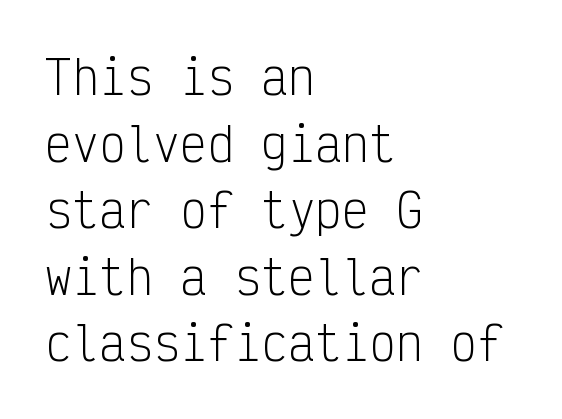
Q: Is the text bold? A: No.
Q: Is the text italic (slanted)? A: No, it is upright.
Q: Is the typeface a serif or a sans-serif typeface? A: Sans-serif.
Q: Is the text underlined? A: No.
Q: How is the paragraph aligned? A: Left-aligned.
Q: Is the spacing between letters normal or unusually wide? A: Normal.
Q: Is the spacing between lines tight, normal or loose? A: Normal.
Q: Width (condensed, normal, or wide)? A: Condensed.
Q: Stroke contrast? A: Low.
Q: x-height? A: Medium.
Q: Monospaced? A: Yes.
